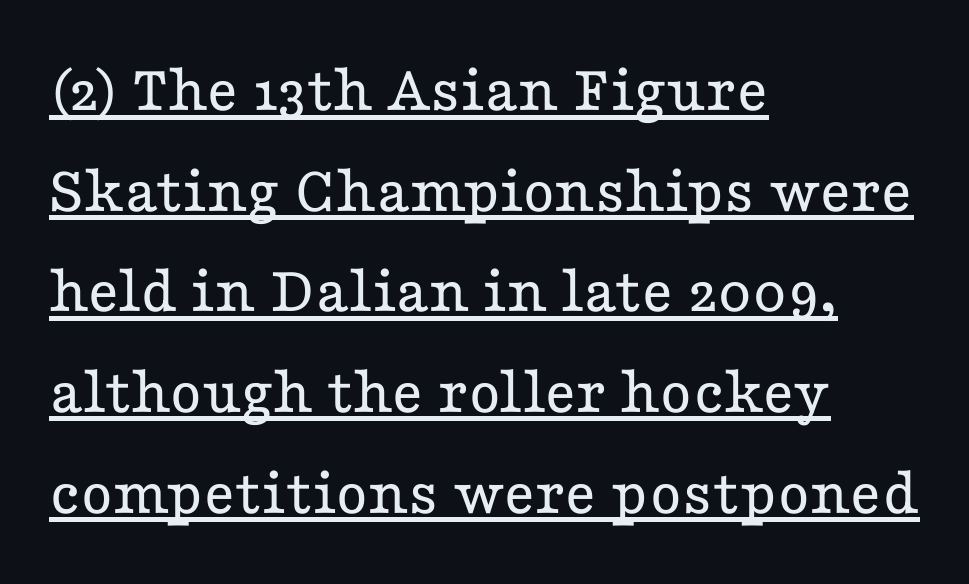
The setting favours the left margin, as ordinary paragraphs usually do. The line-height multiplier appears to be the usual default. Here the designer chose a conventional face with non-uniform glyph widths. The letterforms sit shoulder to shoulder at normal distance. This rendering employs a face with finishing strokes, i.e., a serif.
